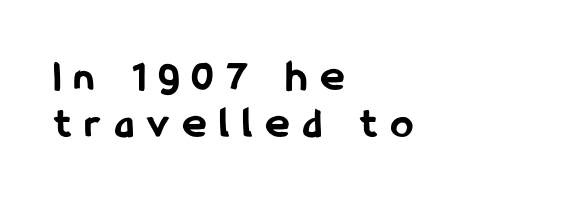
{"serif": "no", "italic": "no", "bold": "yes", "weight": "bold", "width": "condensed", "stroke_contrast": "low", "x_height": "medium", "monospaced": "no", "underline": "no", "align": "left", "line_spacing": "tight", "line_spacing_ratio": 1.07, "letter_spacing": "wide", "letter_spacing_em": 0.32, "glyph_px": 44}
